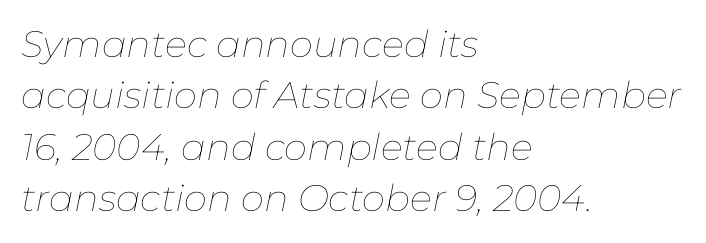
Q: Is the text bold? A: No.
Q: Is the text italic (slanted)? A: Yes, it leans right by about 11 degrees.
Q: Is the text underlined? A: No.
Q: How is the paragraph aligned? A: Left-aligned.
Q: Is the spacing between letters normal or unusually wide? A: Normal.
Q: Is the spacing between lines tight, normal or loose? A: Normal.
Q: Width (condensed, normal, or wide)? A: Normal.
Q: Stroke contrast? A: Low.
Q: x-height? A: Medium.
Q: Monospaced? A: No.
